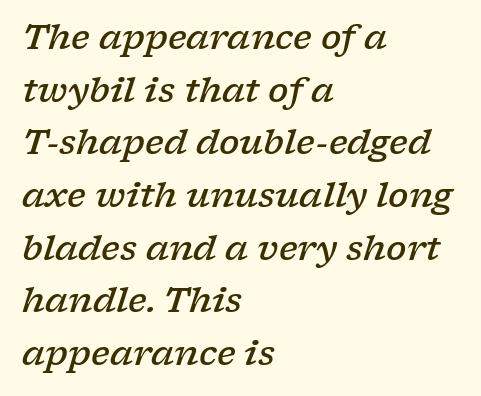
The image shows 34 px semibold, wide serif type, italic (leaning right); set left-aligned, normal line spacing (1.55x), normal letter spacing, not underlined; low stroke contrast and a medium x-height.
